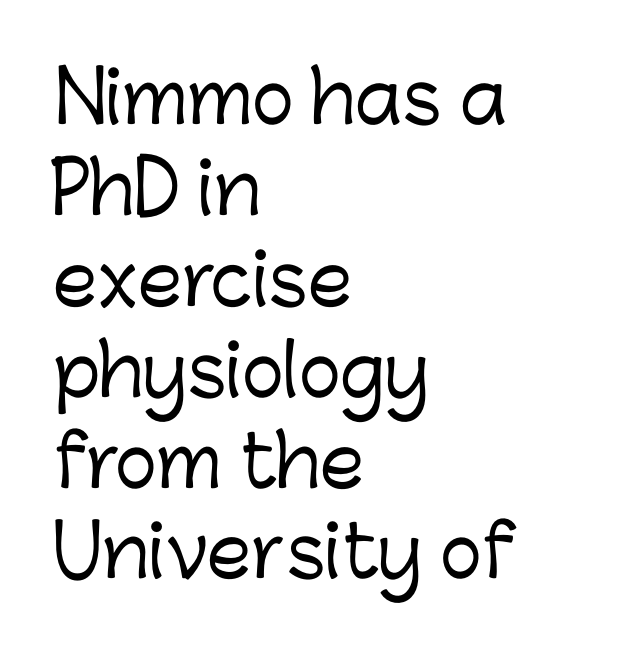
Nothing sits at the stroke ends, so this counts as sans-serif. When letters stand straight like this, we call the style roman or upright. Letter spacing: default. The leading is moderate, giving the passage an even texture. The ragged edge is on the right, which tells us the setting is flush left. No word sits above an underline.
